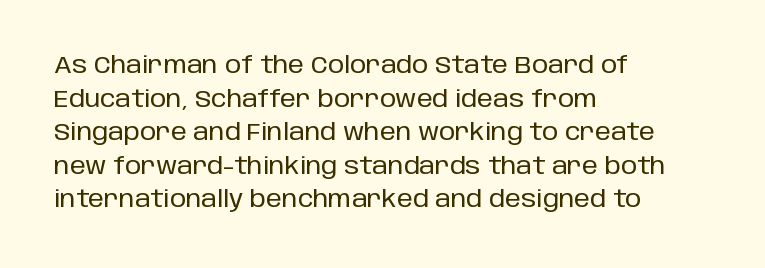
Q: Is the text italic (slanted)? A: No, it is upright.
Q: Is the text underlined? A: No.
Q: How is the paragraph aligned? A: Left-aligned.
Q: Is the spacing between letters normal or unusually wide? A: Normal.
Q: Is the spacing between lines tight, normal or loose? A: Normal.
